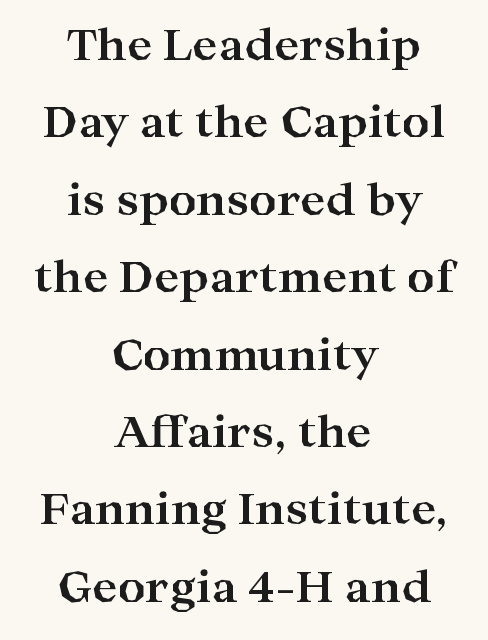
Q: Is the text bold? A: Yes.
Q: Is the text italic (slanted)? A: No, it is upright.
Q: Is the typeface a serif or a sans-serif typeface? A: Serif.
Q: Is the text underlined? A: No.
Q: How is the paragraph aligned? A: Centered.
Q: Is the spacing between letters normal or unusually wide? A: Normal.
Q: Width (condensed, normal, or wide)? A: Wide.
Q: Stroke contrast? A: High.
Q: x-height? A: Medium.
Q: Monospaced? A: No.
